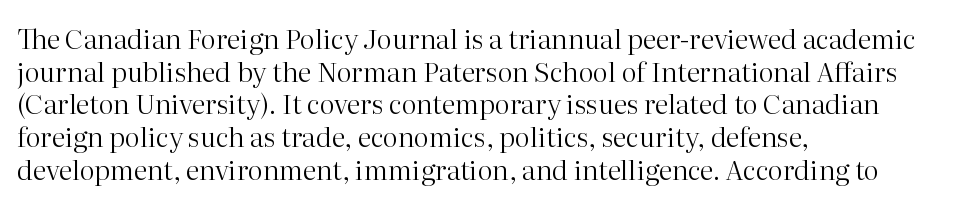
The image shows 27 px text type, upright; set left-aligned, line spacing 1.21x, normal letter spacing, not underlined.
